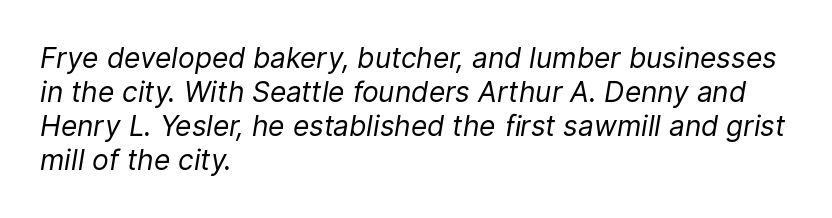
The image shows 28 px regular-weight type, italic (leaning right); set left-aligned, line spacing 1.22x, normal letter spacing, not underlined; low stroke contrast and a medium x-height.
